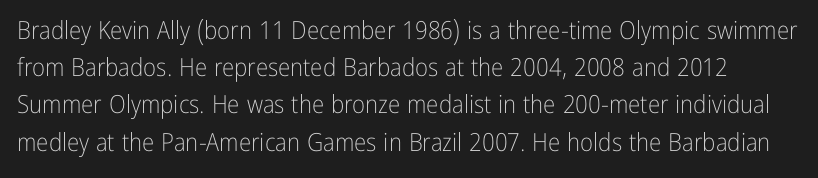
Q: Is the text bold? A: No.
Q: Is the text italic (slanted)? A: No, it is upright.
Q: Is the text underlined? A: No.
Q: Is the spacing between letters normal or unusually wide? A: Normal.
Q: Is the spacing between lines tight, normal or loose? A: Normal.
